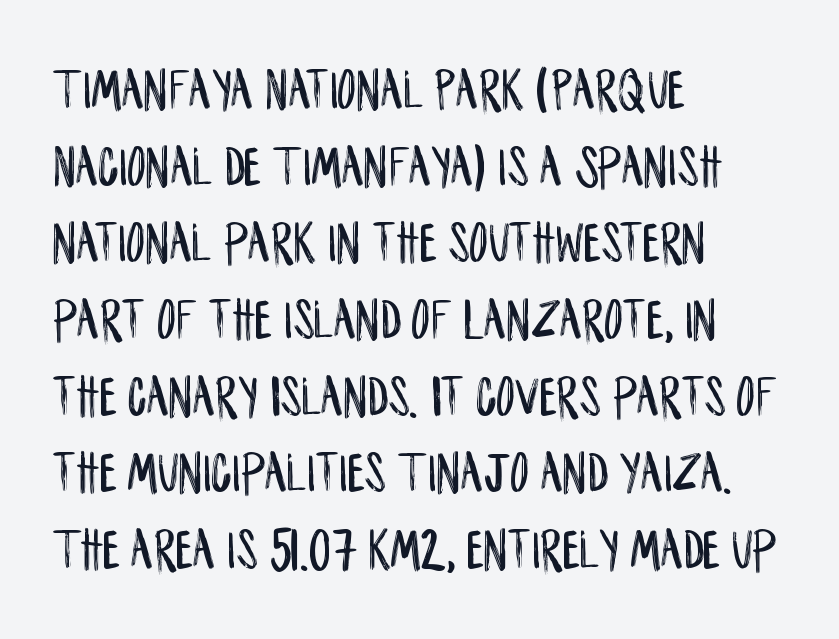
Q: Is the text italic (slanted)? A: No, it is upright.
Q: Is the typeface a serif or a sans-serif typeface? A: Sans-serif.
Q: Is the text underlined? A: No.
Q: How is the paragraph aligned? A: Left-aligned.
Q: Is the spacing between letters normal or unusually wide? A: Normal.
Q: Is the spacing between lines tight, normal or loose? A: Normal.
Q: Width (condensed, normal, or wide)? A: Condensed.
Q: Stroke contrast? A: Low.
Q: x-height? A: Large.
Q: Monospaced? A: No.
